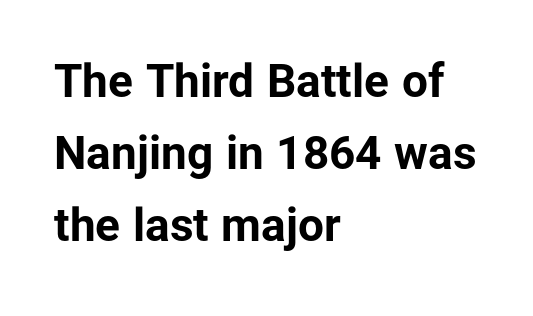
Q: Is the text bold? A: Yes.
Q: Is the text italic (slanted)? A: No, it is upright.
Q: Is the typeface a serif or a sans-serif typeface? A: Sans-serif.
Q: Is the text underlined? A: No.
Q: How is the paragraph aligned? A: Left-aligned.
Q: Is the spacing between letters normal or unusually wide? A: Normal.
Q: Is the spacing between lines tight, normal or loose? A: Normal.
Q: Width (condensed, normal, or wide)? A: Normal.
Q: Stroke contrast? A: Low.
Q: x-height? A: Medium.
Q: Monospaced? A: No.
